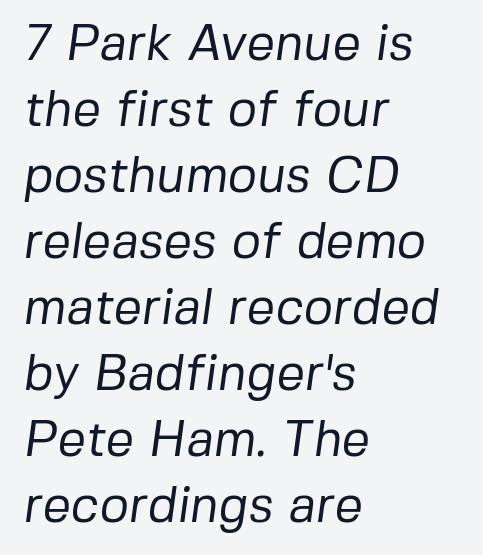
{"serif": "no", "bold": "no", "weight": "regular", "width": "normal", "stroke_contrast": "low", "x_height": "medium", "monospaced": "no", "underline": "no", "align": "left", "line_spacing": "normal", "line_spacing_ratio": 1.32, "letter_spacing": "normal", "letter_spacing_em": 0.0, "glyph_px": 50}
